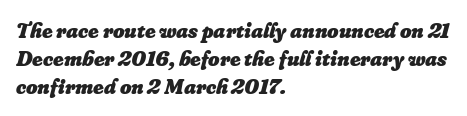
The image shows 22 px bold type, italic (leaning right); set left-aligned, normal line spacing (1.27x), normal letter spacing, not underlined.
